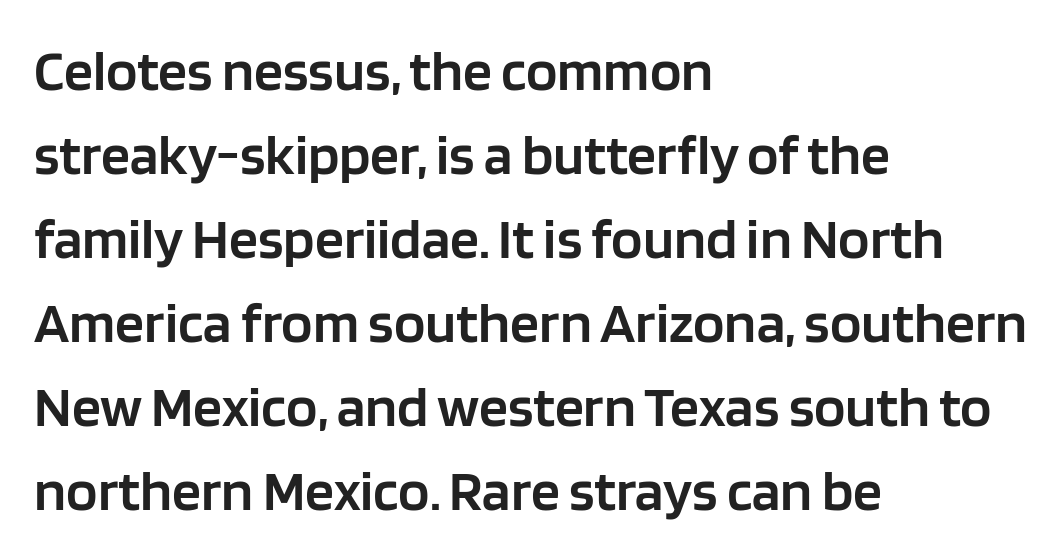
Q: Is the text bold? A: Semi-bold.
Q: Is the text italic (slanted)? A: No, it is upright.
Q: Is the typeface a serif or a sans-serif typeface? A: Sans-serif.
Q: Is the text underlined? A: No.
Q: How is the paragraph aligned? A: Left-aligned.
Q: Is the spacing between letters normal or unusually wide? A: Normal.
Q: Is the spacing between lines tight, normal or loose? A: Normal.
Q: Width (condensed, normal, or wide)? A: Normal.
Q: Stroke contrast? A: Low.
Q: x-height? A: Large.
Q: Monospaced? A: No.
